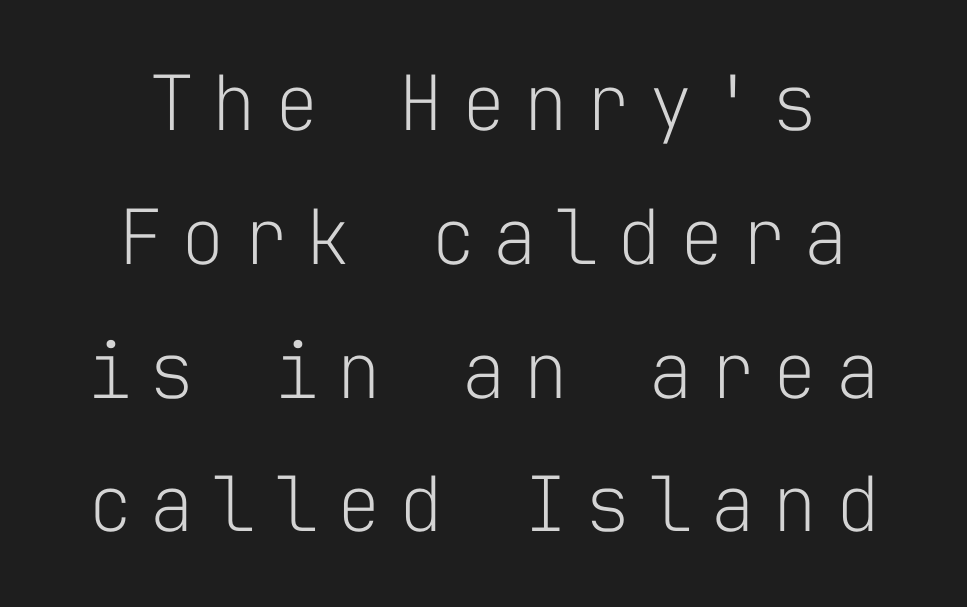
The image shows 76 px light sans-serif type, upright, monospaced; set centered, line spacing 1.76x, unusually wide letter spacing (+0.22 em), not underlined; low stroke contrast and a medium x-height.
